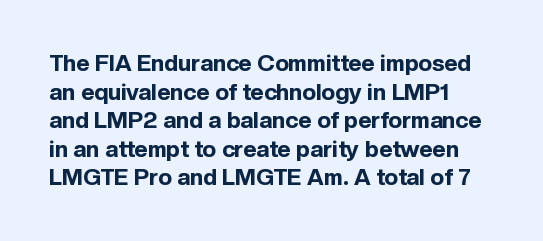
The strokes are fattened all the way to bold. Standard letterfit; no display-style spreading of the glyphs. Unlike italic type, these characters show no tilt at all. Descenders hang freely into open space.
